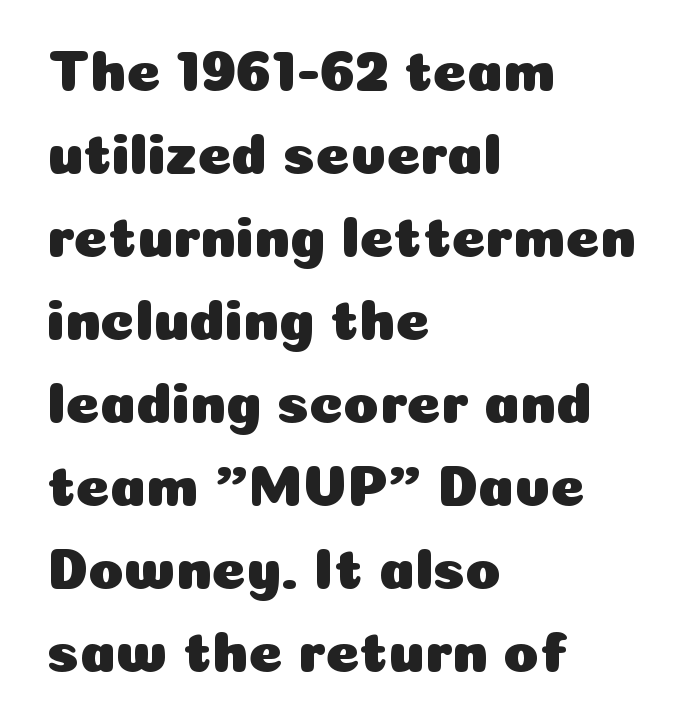
{"serif": "no", "italic": "no", "width": "normal", "stroke_contrast": "low", "x_height": "medium", "monospaced": "no", "underline": "no", "align": "left", "line_spacing": "normal", "line_spacing_ratio": 1.43, "letter_spacing": "normal", "letter_spacing_em": 0.0, "glyph_px": 58}
